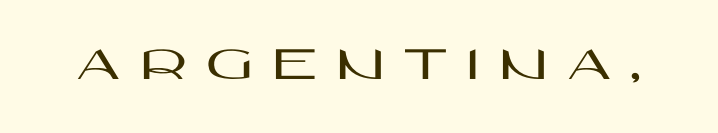
The image shows 50 px wide sans-serif type, upright; set unusually wide letter spacing (+0.39 em), not underlined; high stroke contrast and a large x-height.
